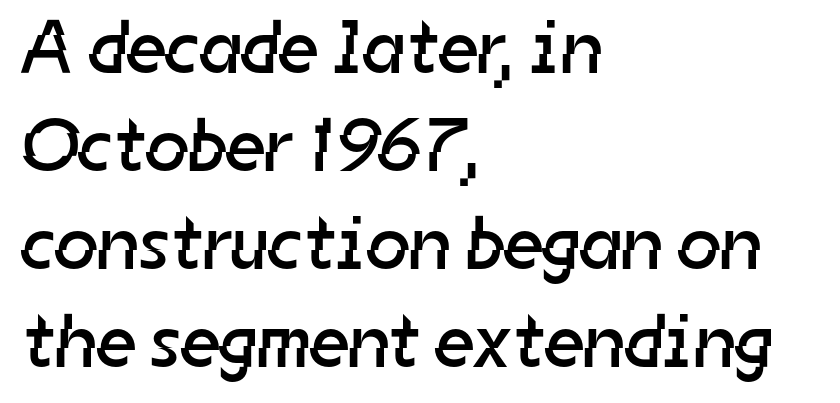
Stroke thickness stays within the range of a standard reading face or lighter. Character widths vary here, with narrow letters taking less room than wide ones. Every row of glyphs begins at an identical x-position on the left. Look at the tracking — it's just the regular setting, nothing added. Vertical spacing — default. The area under the type is left untouched.
